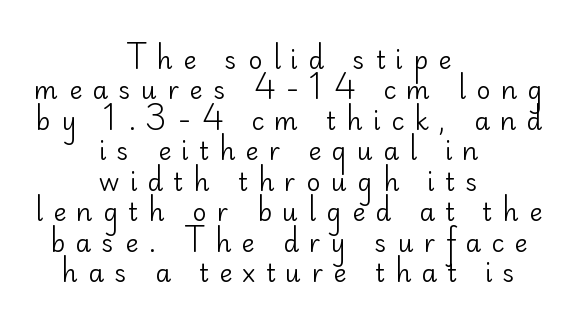
Q: Is the text bold? A: No.
Q: Is the text italic (slanted)? A: No, it is upright.
Q: Is the text underlined? A: No.
Q: How is the paragraph aligned? A: Centered.
Q: Is the spacing between letters normal or unusually wide? A: Unusually wide.
